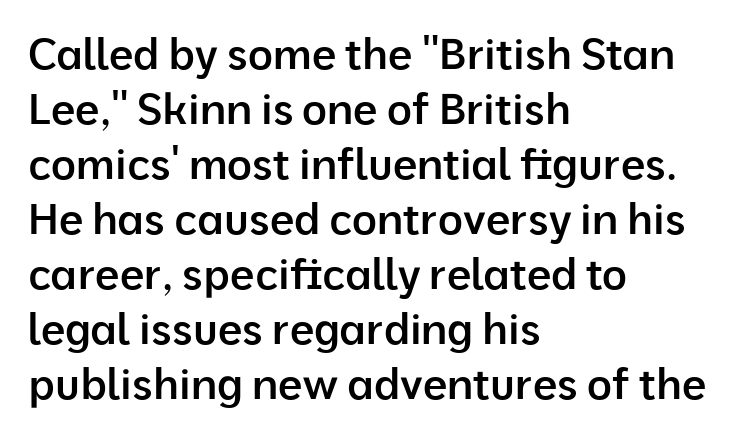
The image shows 43 px semibold sans-serif type, upright; set left-aligned, normal line spacing (1.28x), normal letter spacing, not underlined; low stroke contrast and a medium x-height.
